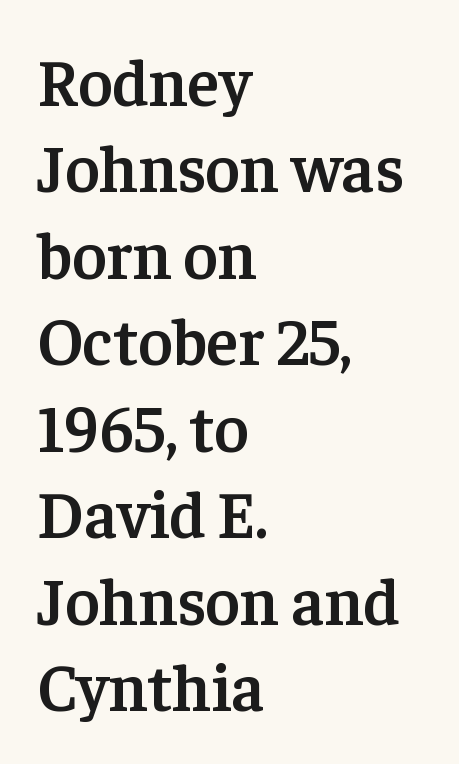
Q: Is the text bold? A: Semi-bold.
Q: Is the text italic (slanted)? A: No, it is upright.
Q: Is the typeface a serif or a sans-serif typeface? A: Serif.
Q: Is the text underlined? A: No.
Q: How is the paragraph aligned? A: Left-aligned.
Q: Is the spacing between letters normal or unusually wide? A: Normal.
Q: Is the spacing between lines tight, normal or loose? A: Normal.
Q: Width (condensed, normal, or wide)? A: Normal.
Q: Stroke contrast? A: Low.
Q: x-height? A: Medium.
Q: Monospaced? A: No.
